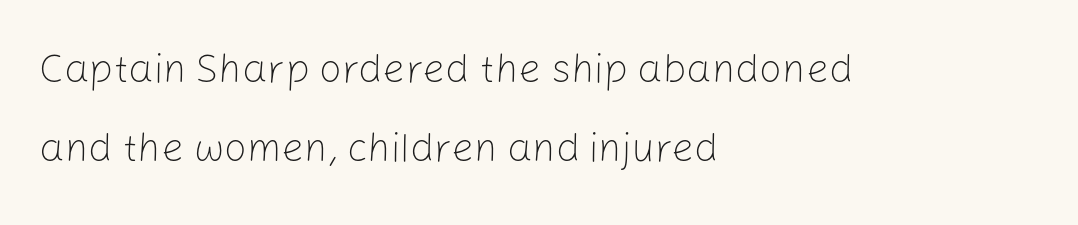
The image shows 40 px light sans-serif type, upright; set left-aligned, loose line spacing (1.98x), normal letter spacing, not underlined; low stroke contrast and a medium x-height.
